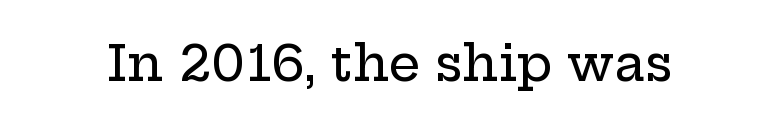
This sample uses a serif face. Spacing verdict: proportional, widths tailored to each character. What stands out about the letter spacing? Nothing — it is the standard amount. Descenders hang freely into open space.
